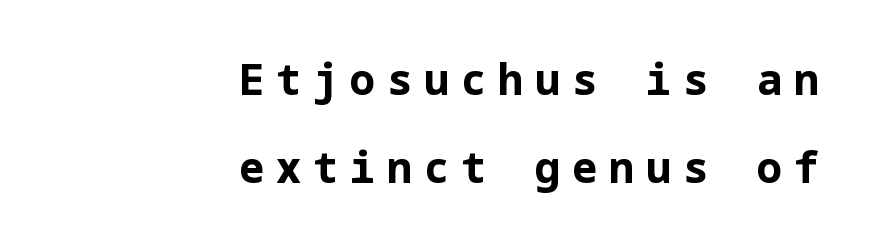
The image shows 42 px bold sans-serif type, upright; set right-aligned, loose line spacing (2.1x), unusually wide letter spacing (+0.28 em), not underlined; low stroke contrast and a medium x-height.
